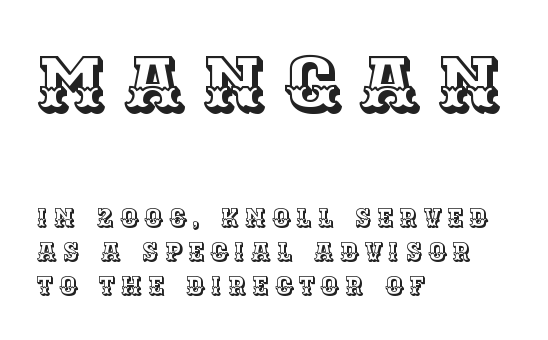
{"italic": "no", "width": "normal", "x_height": "large", "monospaced": "no", "underline": "no", "align": "left", "line_spacing": "normal", "line_spacing_ratio": 1.37, "letter_spacing": "wide", "letter_spacing_em": 0.23, "larger_block": "first", "size_ratio": 3.04, "glyph_px": 76}
